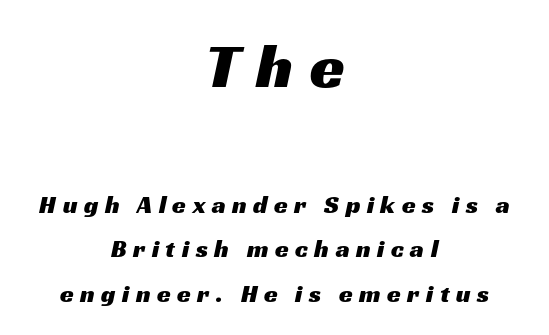
The image shows 63 px wide sans-serif type; set centered, line spacing 1.78x, unusually wide letter spacing (+0.26 em), not underlined; the first (top) block is 2.52x larger; medium stroke contrast and a medium x-height.
